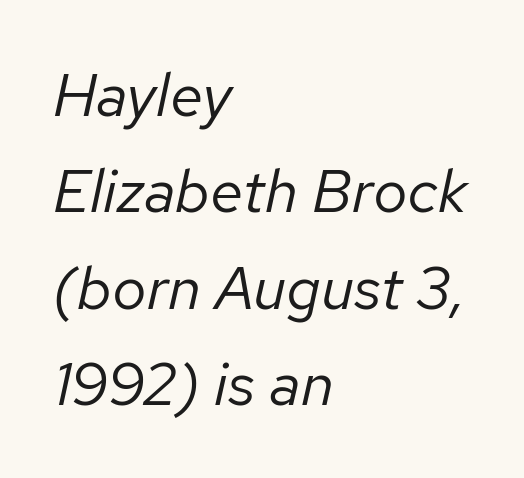
{"italic": "yes", "lean": "right", "slant_degrees": 12, "bold": "no", "weight": "regular", "width": "normal", "stroke_contrast": "low", "x_height": "medium", "monospaced": "no", "underline": "no", "align": "left", "line_spacing": "normal", "line_spacing_ratio": 1.58, "letter_spacing": "normal", "letter_spacing_em": 0.0, "glyph_px": 61}
